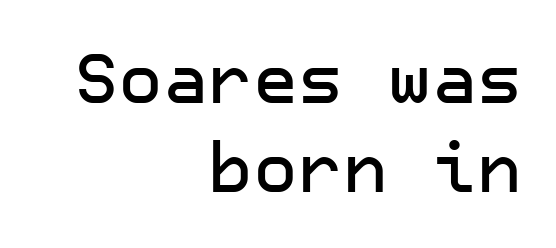
Q: Is the text italic (slanted)? A: No, it is upright.
Q: Is the typeface a serif or a sans-serif typeface? A: Sans-serif.
Q: Is the text underlined? A: No.
Q: How is the paragraph aligned? A: Right-aligned.
Q: Is the spacing between letters normal or unusually wide? A: Normal.
Q: Is the spacing between lines tight, normal or loose? A: Normal.
Q: Width (condensed, normal, or wide)? A: Normal.
Q: Stroke contrast? A: Low.
Q: x-height? A: Medium.
